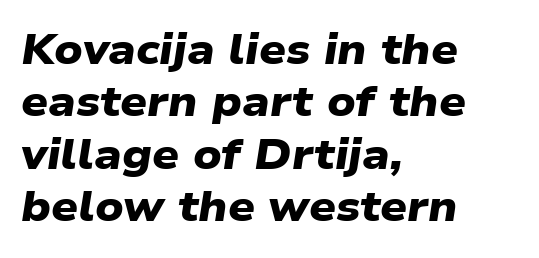
This sample uses a sans-serif face. The passage shown is emphatically bold. Clear beneath every line of the passage. Evenly set lines give the paragraph a standard silhouette. Each letter keeps its own natural width here, so spacing adapts to shape. The typesetter chose a ragged-right arrangement here.
